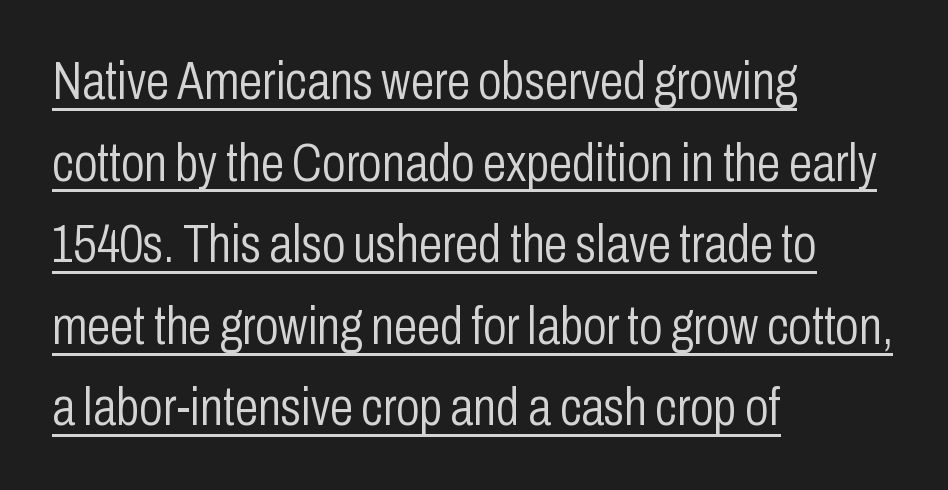
The image shows 53 px light, condensed sans-serif type, upright; set left-aligned, normal line spacing (1.54x), normal letter spacing, underlined; low stroke contrast and a medium x-height.
